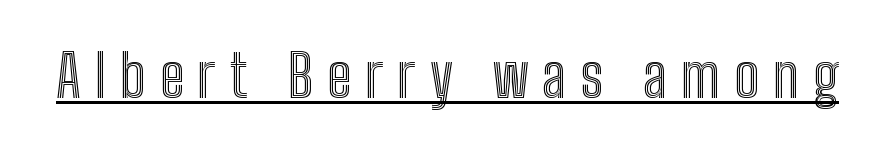
Q: Is the text italic (slanted)? A: No, it is upright.
Q: Is the text underlined? A: Yes.
Q: Is the spacing between letters normal or unusually wide? A: Unusually wide.
Q: Width (condensed, normal, or wide)? A: Condensed.
Q: x-height? A: Medium.
Q: Monospaced? A: No.
